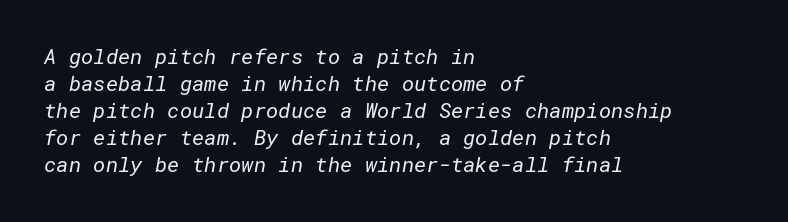
Letters have the restrained weight of plain body copy at most. The letters sit at their default tracking, neither squeezed nor spread. One-word summary of the alignment: left. Descenders hang freely into open space.
